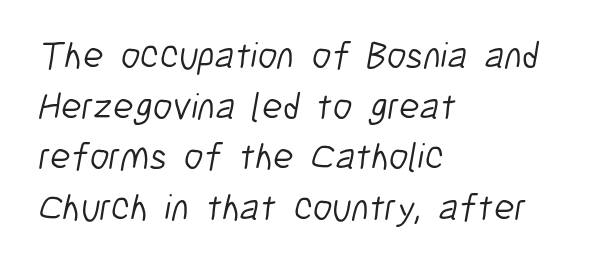
Q: Is the text bold? A: No.
Q: Is the typeface a serif or a sans-serif typeface? A: Sans-serif.
Q: Is the text underlined? A: No.
Q: How is the paragraph aligned? A: Left-aligned.
Q: Is the spacing between letters normal or unusually wide? A: Normal.
Q: Is the spacing between lines tight, normal or loose? A: Normal.
Q: Width (condensed, normal, or wide)? A: Condensed.
Q: Stroke contrast? A: Low.
Q: x-height? A: Medium.
Q: Monospaced? A: No.
